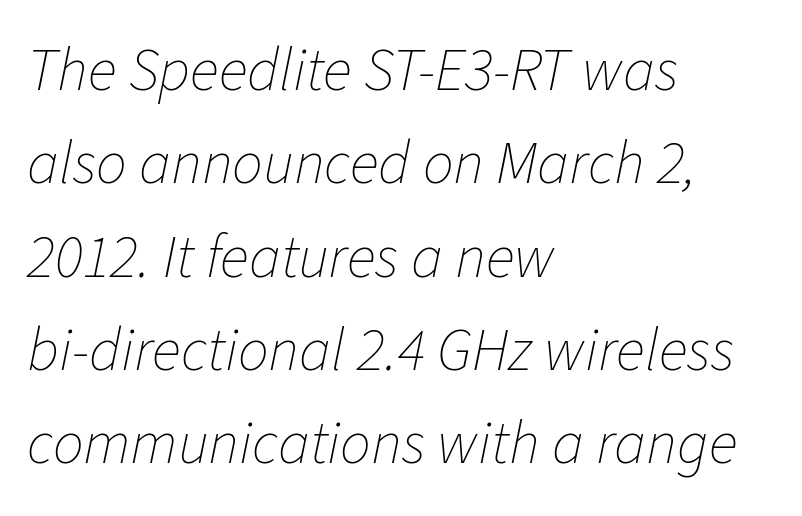
Q: Is the text bold? A: No.
Q: Is the text italic (slanted)? A: Yes, it leans right by about 11 degrees.
Q: Is the text underlined? A: No.
Q: How is the paragraph aligned? A: Left-aligned.
Q: Is the spacing between letters normal or unusually wide? A: Normal.
Q: Is the spacing between lines tight, normal or loose? A: Normal.
Q: Width (condensed, normal, or wide)? A: Normal.
Q: Stroke contrast? A: Low.
Q: x-height? A: Medium.
Q: Monospaced? A: No.
